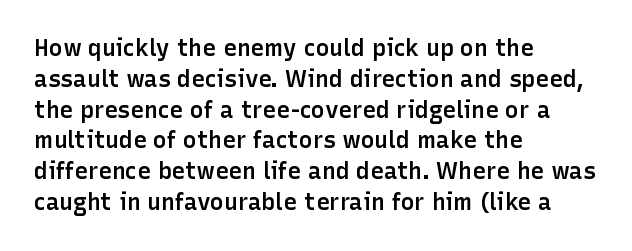
Whoever set this chose a conventional vertical rhythm. There is no visible air inserted between adjacent glyphs. Where is the straight margin? On the left. Type without underlining. The specimen reads as upright at a glance. The typesetting leans somewhat heavy: a semibold.
